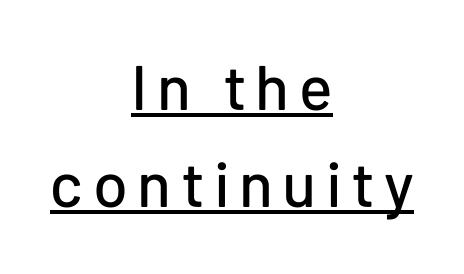
You could not count columns in this text — the font is proportionally spaced. Rendered with straight, roman letterforms. Notice how the passage keeps no hard edge, just a central spine. The designer left line spacing at the default. Nope, no serifs anywhere on these letters.
